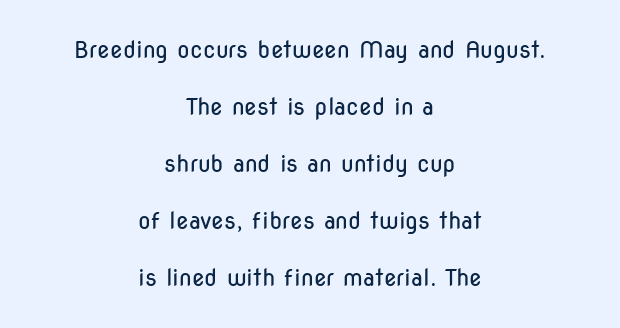
{"italic": "no", "bold": "no", "underline": "no", "align": "center", "line_spacing": "loose", "line_spacing_ratio": 2.48, "letter_spacing": "normal", "letter_spacing_em": 0.0, "glyph_px": 23}
